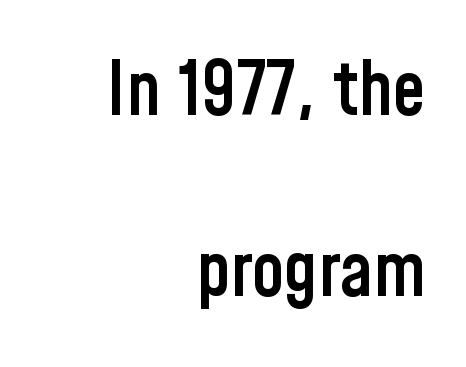
The image shows 74 px semibold, condensed sans-serif type, upright; set right-aligned, loose line spacing (2.44x), normal letter spacing, not underlined; low stroke contrast and a medium x-height.
